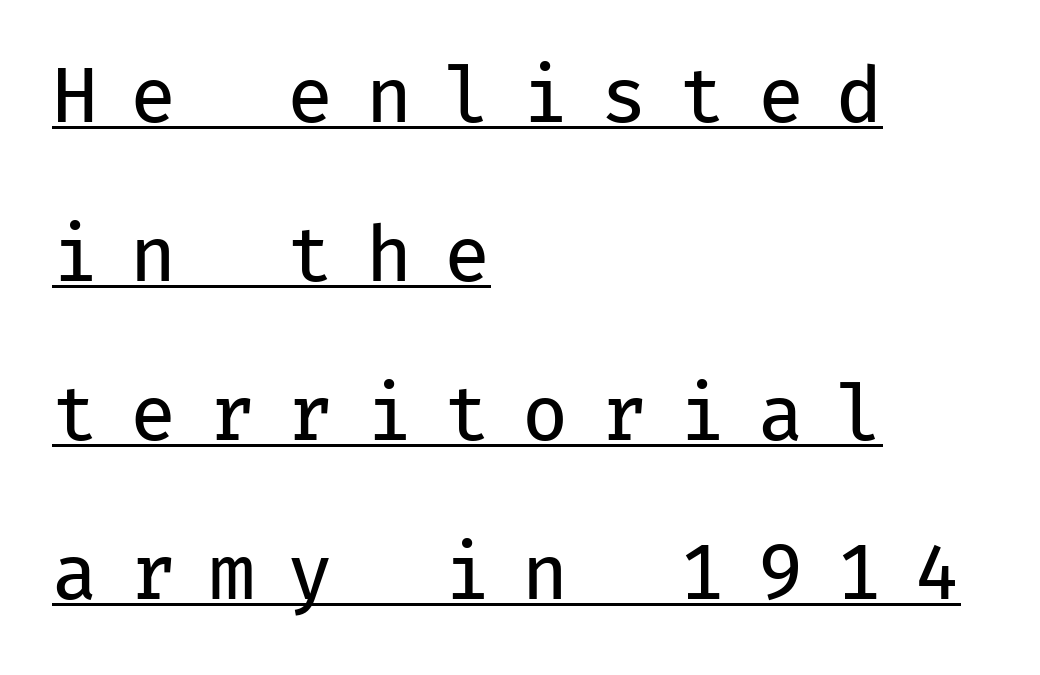
{"serif": "no", "italic": "no", "bold": "no", "weight": "regular", "width": "normal", "stroke_contrast": "low", "x_height": "medium", "monospaced": "yes", "underline": "yes", "align": "left", "line_spacing": "loose", "line_spacing_ratio": 2.12, "letter_spacing": "wide", "letter_spacing_em": 0.43, "glyph_px": 75}
